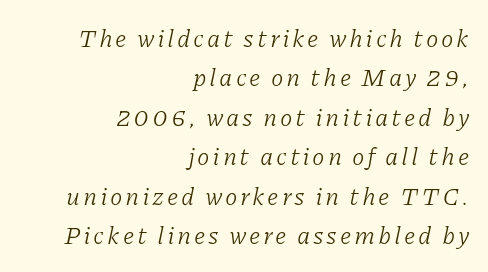
Q: Is the text bold? A: No.
Q: Is the text italic (slanted)? A: Yes, it leans right by about 11 degrees.
Q: Is the text underlined? A: No.
Q: How is the paragraph aligned? A: Right-aligned.
Q: Is the spacing between lines tight, normal or loose? A: Normal.
